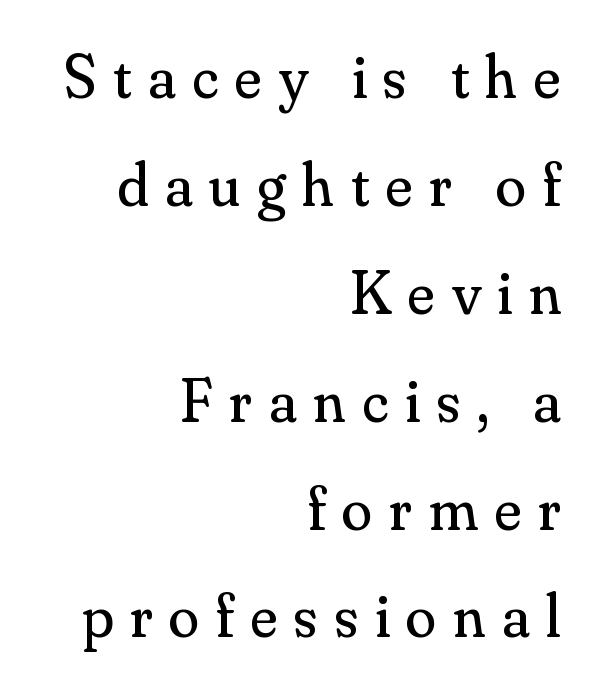
{"serif": "yes", "italic": "no", "bold": "no", "weight": "regular", "width": "normal", "stroke_contrast": "medium", "x_height": "small", "monospaced": "no", "underline": "no", "align": "right", "line_spacing_ratio": 1.74, "letter_spacing": "wide", "letter_spacing_em": 0.27, "glyph_px": 62}
